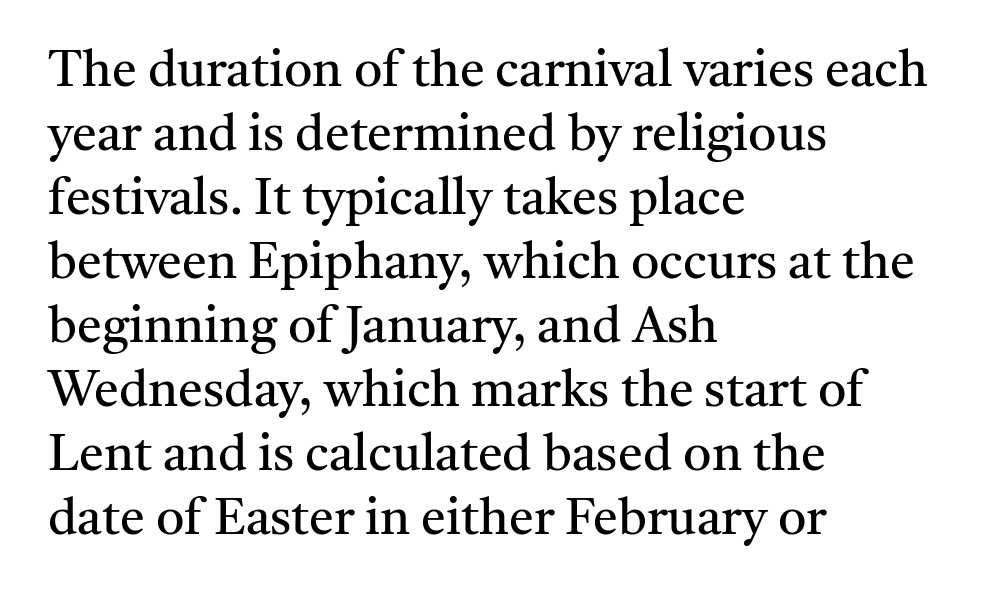
The image shows 50 px regular-weight serif type, upright; set left-aligned, normal line spacing (1.28x), normal letter spacing, not underlined; medium stroke contrast and a medium x-height.
